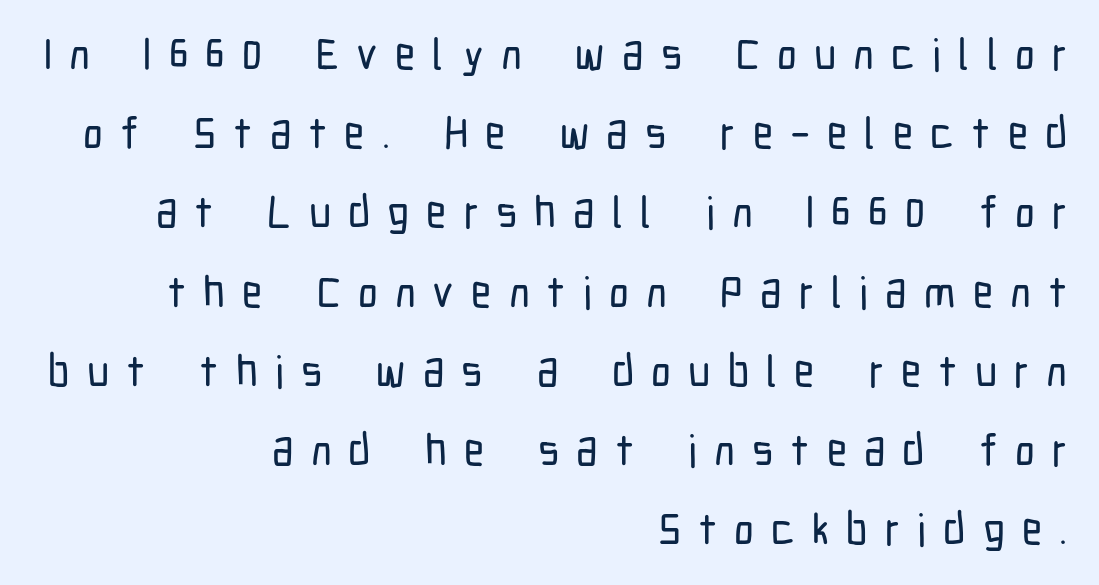
Q: Is the text italic (slanted)? A: No, it is upright.
Q: Is the typeface a serif or a sans-serif typeface? A: Sans-serif.
Q: Is the text underlined? A: No.
Q: How is the paragraph aligned? A: Right-aligned.
Q: Is the spacing between letters normal or unusually wide? A: Unusually wide.
Q: Width (condensed, normal, or wide)? A: Condensed.
Q: Stroke contrast? A: Low.
Q: x-height? A: Medium.
Q: Monospaced? A: No.
